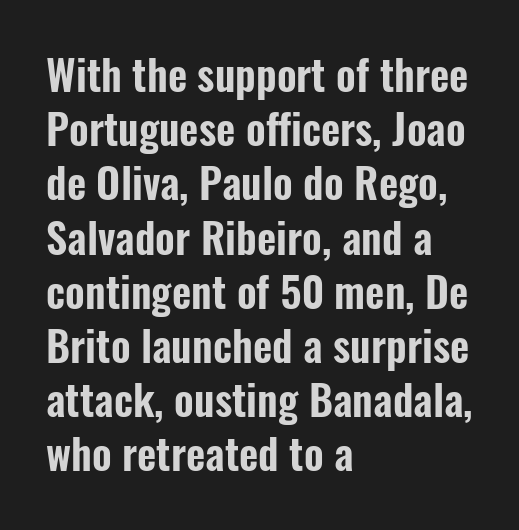
The image shows 42 px condensed sans-serif type, upright; set left-aligned, normal line spacing (1.29x), normal letter spacing, not underlined; low stroke contrast and a medium x-height.
